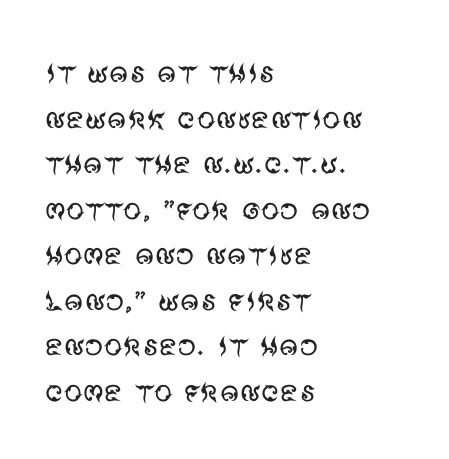
The image shows 37 px regular-weight sans-serif type, upright; set left-aligned, line spacing 1.23x, normal letter spacing, not underlined; medium stroke contrast and a large x-height.
